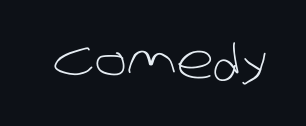
{"serif": "no", "bold": "no", "weight": "light", "width": "normal", "stroke_contrast": "low", "x_height": "large", "monospaced": "no", "underline": "no", "letter_spacing": "normal", "letter_spacing_em": 0.0, "glyph_px": 47}
